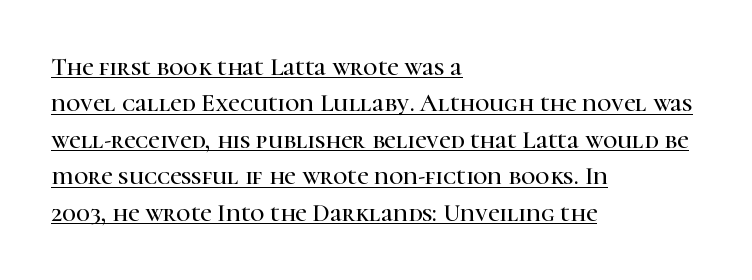
Q: Is the text italic (slanted)? A: No, it is upright.
Q: Is the text underlined? A: Yes.
Q: How is the paragraph aligned? A: Left-aligned.
Q: Is the spacing between letters normal or unusually wide? A: Normal.
Q: Is the spacing between lines tight, normal or loose? A: Normal.
